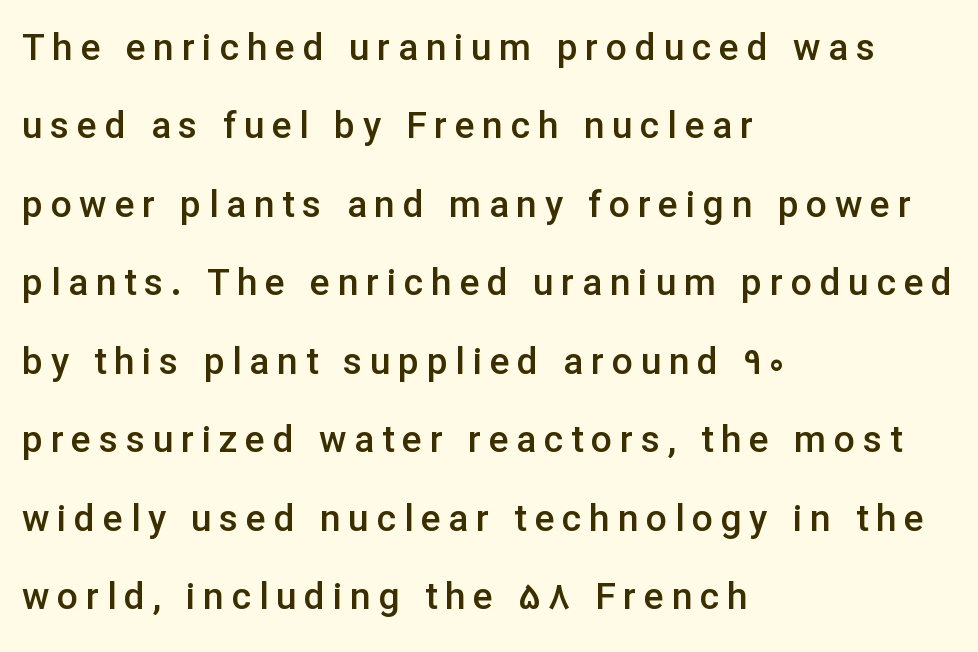
{"serif": "no", "italic": "no", "bold": "semi", "weight": "semibold", "width": "normal", "stroke_contrast": "low", "x_height": "medium", "monospaced": "no", "underline": "no", "align": "left", "line_spacing": "loose", "line_spacing_ratio": 2.12, "letter_spacing": "wide", "letter_spacing_em": 0.21, "glyph_px": 37}
